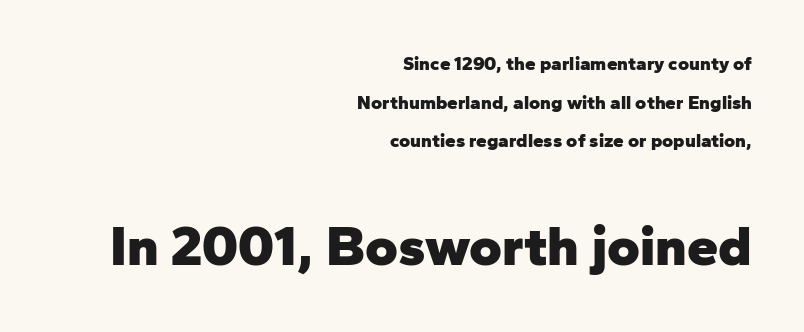
Q: Is the text bold? A: Yes.
Q: Is the text italic (slanted)? A: No, it is upright.
Q: Is the typeface a serif or a sans-serif typeface? A: Sans-serif.
Q: Is the text underlined? A: No.
Q: How is the paragraph aligned? A: Right-aligned.
Q: Is the spacing between letters normal or unusually wide? A: Normal.
Q: Is the spacing between lines tight, normal or loose? A: Loose.
Q: Which block of text is set in a larger size, the first (top) or the second (bottom)? A: The second (bottom) one.
Q: Width (condensed, normal, or wide)? A: Normal.
Q: Stroke contrast? A: Low.
Q: x-height? A: Medium.
Q: Monospaced? A: No.
